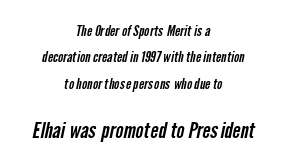
The image shows 21 px text type; set centered, line spacing 1.89x, normal letter spacing, not underlined; the second (bottom) block is 1.5x larger.
